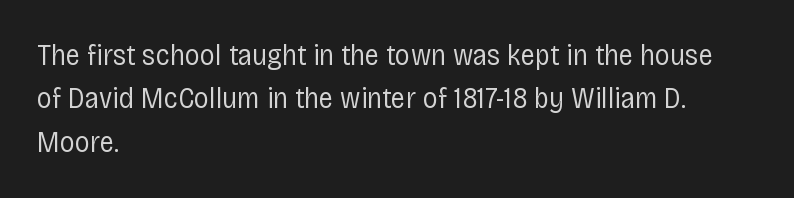
The paragraph has a hard left edge and a soft right edge. In terms of posture, this sample is upright. The leading is moderate, giving the passage an even texture. Check under the words: just untouched page. The face used here is rendered with its standard letterfit. Is this a heavy cut? Hardly; it is regular or lighter.
